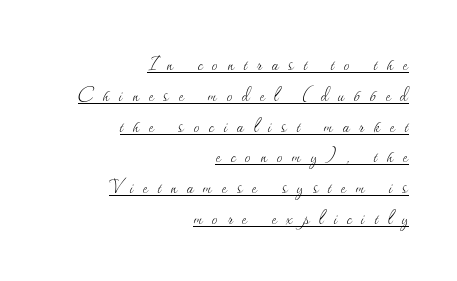
Does the copy run flush right? Yes — the right margin is perfectly even. Between one letter and the next there's a generous, obvious gap. Successive baselines arrive at the customary interval.
